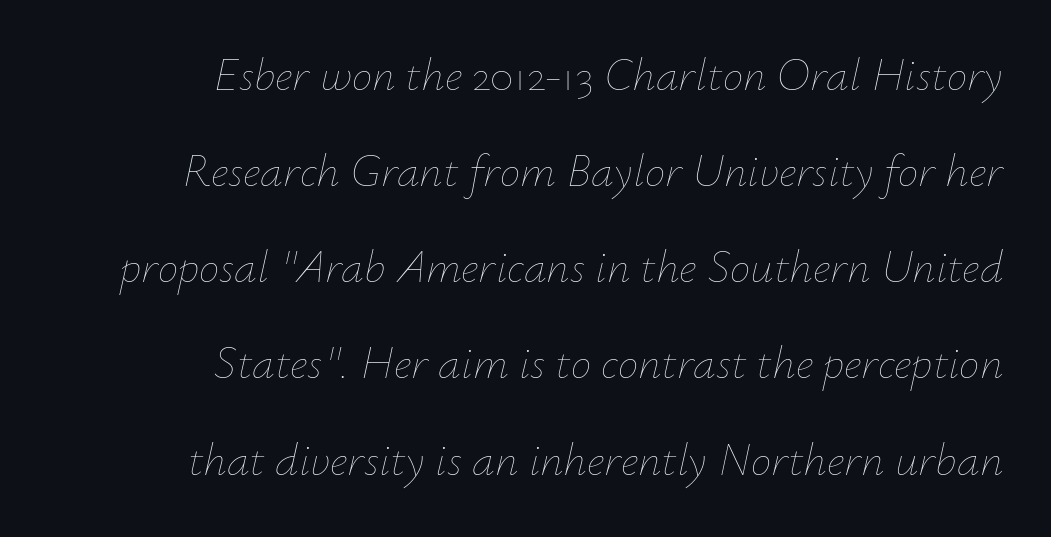
Bold? No — there's no thickening of the strokes. The rag falls on the left side of this text block. Leading: increased. Characters are canted at an angle relative to the baseline's perpendicular.
